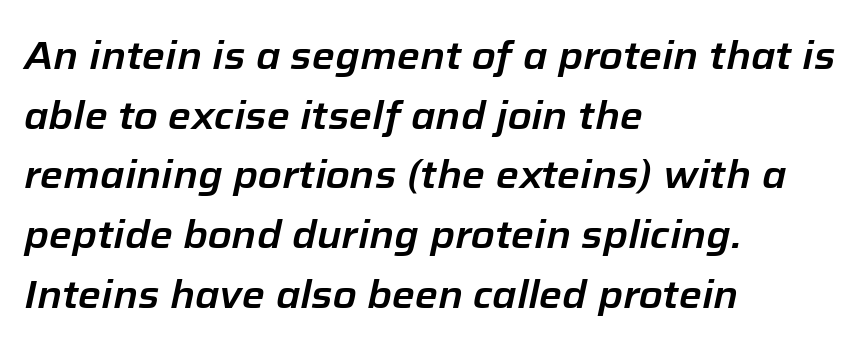
Q: Is the text italic (slanted)? A: Yes, it leans right by about 12 degrees.
Q: Is the text underlined? A: No.
Q: How is the paragraph aligned? A: Left-aligned.
Q: Is the spacing between letters normal or unusually wide? A: Normal.
Q: Is the spacing between lines tight, normal or loose? A: Normal.
Q: Width (condensed, normal, or wide)? A: Normal.
Q: Stroke contrast? A: Low.
Q: x-height? A: Medium.
Q: Monospaced? A: No.
